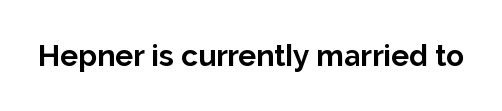
The image shows 30 px bold sans-serif type, upright; set normal letter spacing, not underlined; low stroke contrast and a medium x-height.
